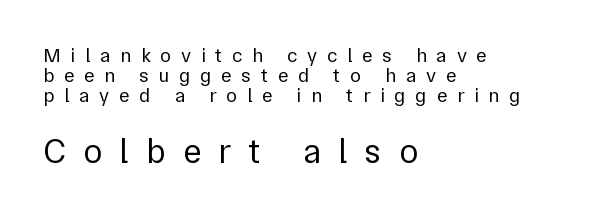
Q: Is the text bold? A: No.
Q: Is the text italic (slanted)? A: No, it is upright.
Q: Is the typeface a serif or a sans-serif typeface? A: Sans-serif.
Q: Is the text underlined? A: No.
Q: How is the paragraph aligned? A: Left-aligned.
Q: Is the spacing between letters normal or unusually wide? A: Unusually wide.
Q: Is the spacing between lines tight, normal or loose? A: Tight.
Q: Which block of text is set in a larger size, the first (top) or the second (bottom)? A: The second (bottom) one.
Q: Width (condensed, normal, or wide)? A: Normal.
Q: Stroke contrast? A: Low.
Q: x-height? A: Medium.
Q: Monospaced? A: No.
